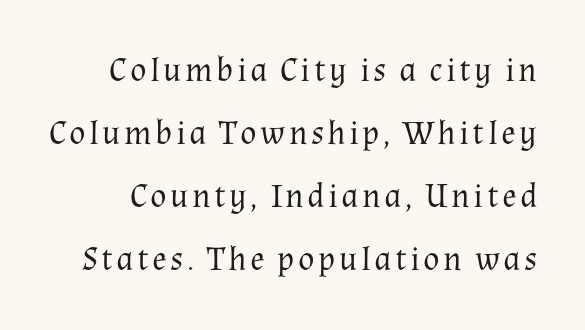
{"serif": "yes", "italic": "no", "bold": "no", "weight": "regular", "width": "normal", "stroke_contrast": "medium", "x_height": "medium", "monospaced": "no", "underline": "no", "line_spacing_ratio": 1.85, "glyph_px": 34}
